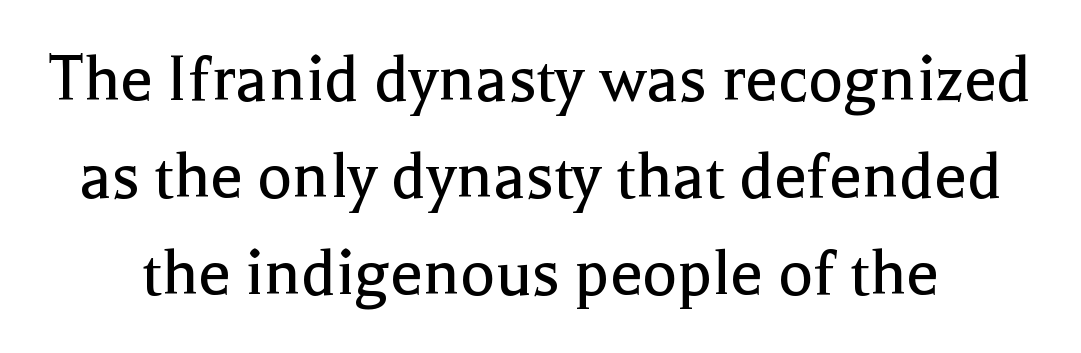
{"serif": "yes", "italic": "no", "bold": "no", "weight": "regular", "width": "normal", "x_height": "medium", "monospaced": "no", "underline": "no", "line_spacing": "normal", "line_spacing_ratio": 1.33, "letter_spacing": "normal", "letter_spacing_em": 0.0, "glyph_px": 73}
